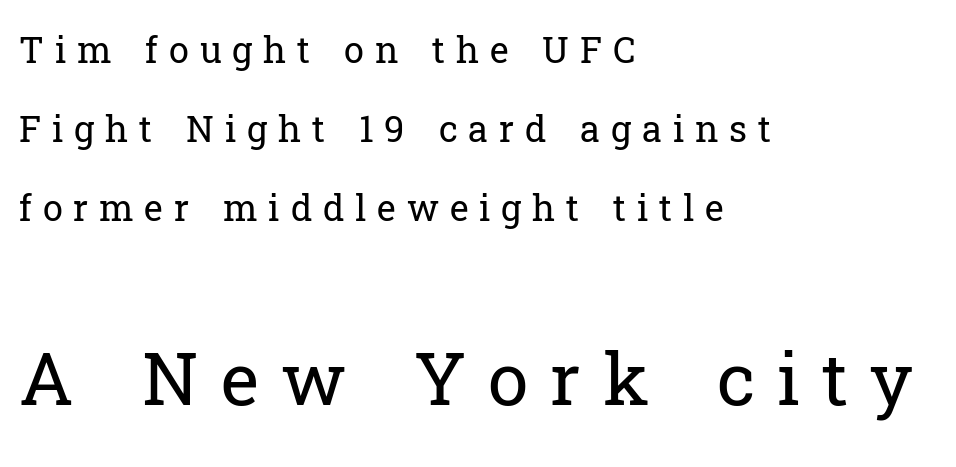
{"serif": "yes", "italic": "no", "bold": "no", "weight": "regular", "width": "normal", "stroke_contrast": "low", "x_height": "medium", "monospaced": "no", "underline": "no", "align": "left", "line_spacing": "loose", "line_spacing_ratio": 2.2, "letter_spacing": "wide", "letter_spacing_em": 0.3, "larger_block": "second", "size_ratio": 2.03, "glyph_px": 73}
